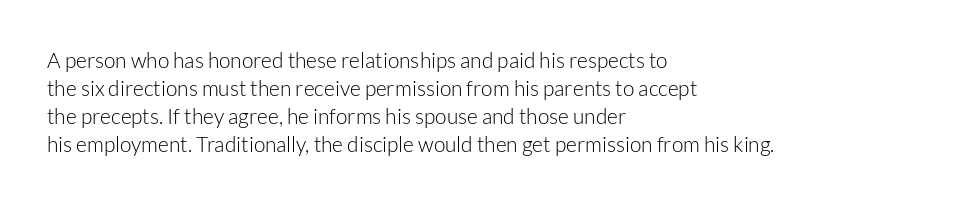
Q: Is the text bold? A: No.
Q: Is the text italic (slanted)? A: No, it is upright.
Q: Is the text underlined? A: No.
Q: How is the paragraph aligned? A: Left-aligned.
Q: Is the spacing between letters normal or unusually wide? A: Normal.
Q: Is the spacing between lines tight, normal or loose? A: Normal.
